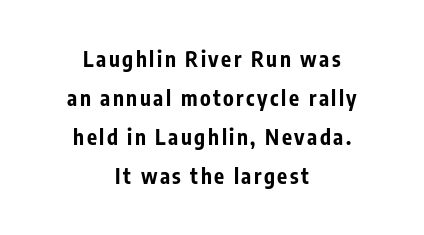
A roman cut, with each character standing at attention. The string is rendered with underlining switched off. A full-strength bold gives these letters their thick strokes. Every row of glyphs is offset so its center matches the block's center.
